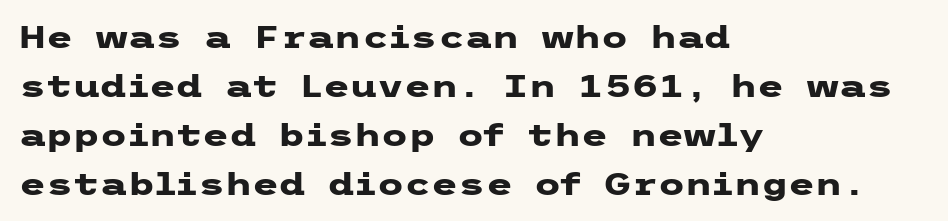
{"serif": "no", "italic": "no", "bold": "yes", "weight": "heavy", "width": "wide", "stroke_contrast": "low", "x_height": "medium", "underline": "no", "align": "left", "line_spacing": "normal", "line_spacing_ratio": 1.58, "letter_spacing": "normal", "letter_spacing_em": 0.0, "glyph_px": 31}
